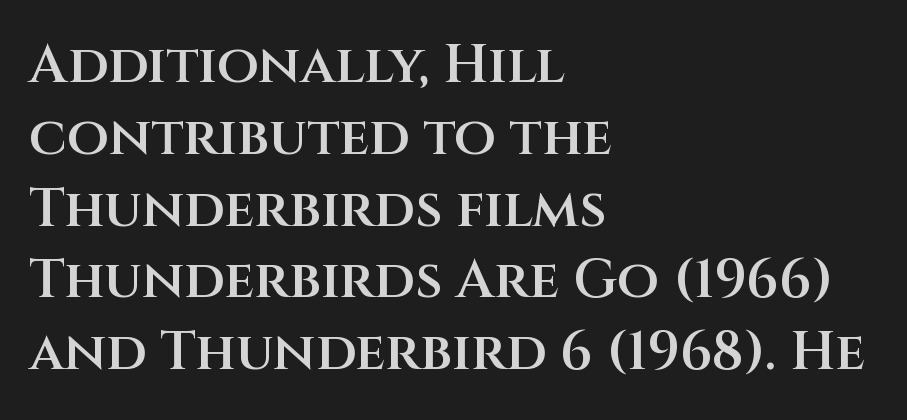
The image shows 54 px semibold sans-serif type, upright; set left-aligned, normal line spacing (1.33x), normal letter spacing, not underlined; medium stroke contrast and a large x-height.
